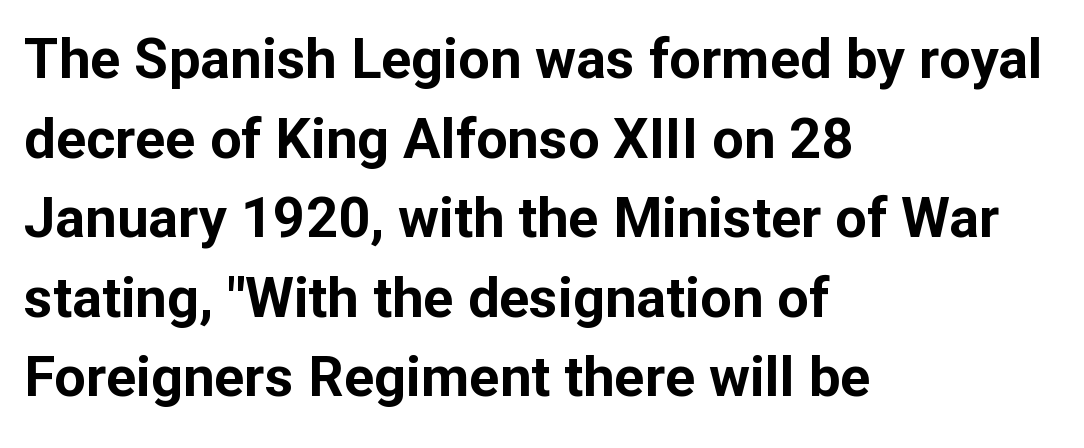
{"serif": "no", "italic": "no", "bold": "yes", "weight": "bold", "width": "normal", "stroke_contrast": "low", "x_height": "medium", "monospaced": "no", "underline": "no", "align": "left", "line_spacing": "normal", "line_spacing_ratio": 1.42, "letter_spacing": "normal", "letter_spacing_em": 0.0, "glyph_px": 56}
